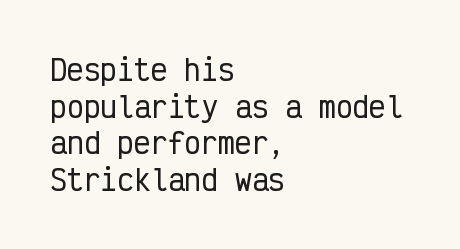
Q: Is the text italic (slanted)? A: No, it is upright.
Q: Is the typeface a serif or a sans-serif typeface? A: Sans-serif.
Q: Is the text underlined? A: No.
Q: How is the paragraph aligned? A: Left-aligned.
Q: Is the spacing between letters normal or unusually wide? A: Normal.
Q: Is the spacing between lines tight, normal or loose? A: Normal.
Q: Width (condensed, normal, or wide)? A: Condensed.
Q: Stroke contrast? A: Low.
Q: x-height? A: Medium.
Q: Monospaced? A: Yes.
